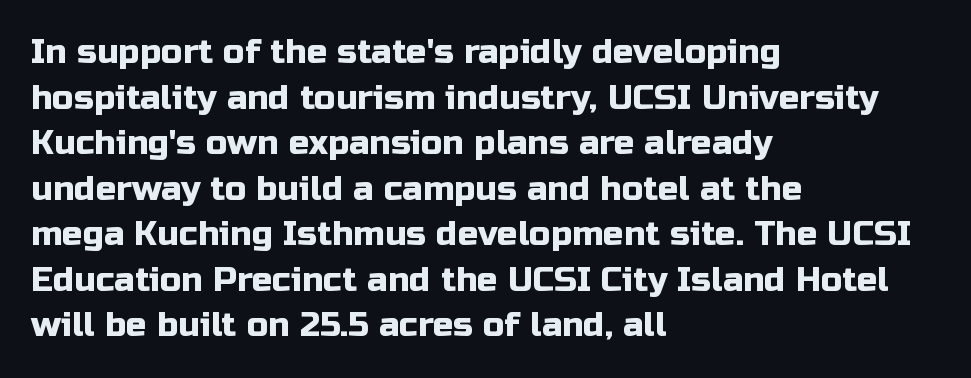
The image shows 34 px sans-serif type, upright; set left-aligned, normal line spacing (1.34x), normal letter spacing, not underlined; low stroke contrast and a medium x-height.
